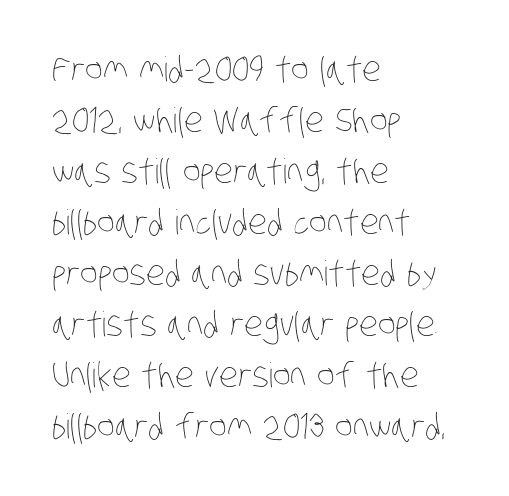
{"bold": "no", "weight": "thin", "width": "condensed", "stroke_contrast": "low", "x_height": "large", "monospaced": "no", "underline": "no", "align": "left", "line_spacing": "normal", "line_spacing_ratio": 1.5, "letter_spacing": "normal", "letter_spacing_em": 0.0, "glyph_px": 34}
